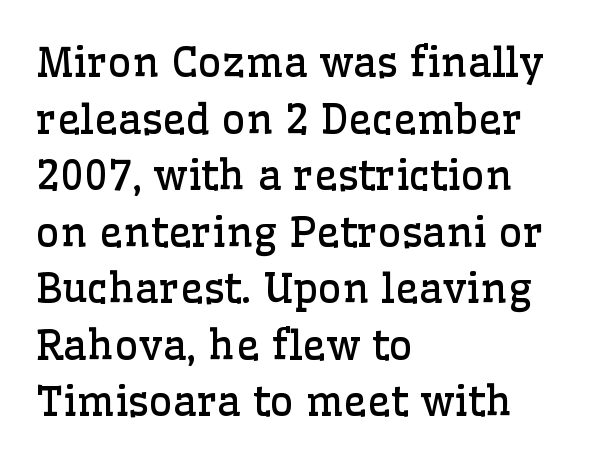
The image shows 41 px regular-weight serif type, upright; set left-aligned, normal line spacing (1.38x), normal letter spacing, not underlined; low stroke contrast and a medium x-height.
